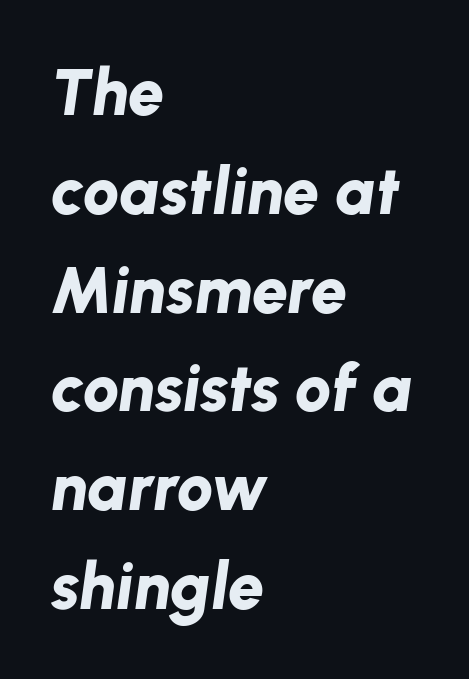
Is this a fixed-width face? No — the glyphs have proportional, varying widths. One glance says typical: line gaps are just what's usual. The typography opts for an oblique posture over an upright one. The line texture is even and compact thanks to regular tracking. The passage shown is emphatically bold. Alignment: flush left.
